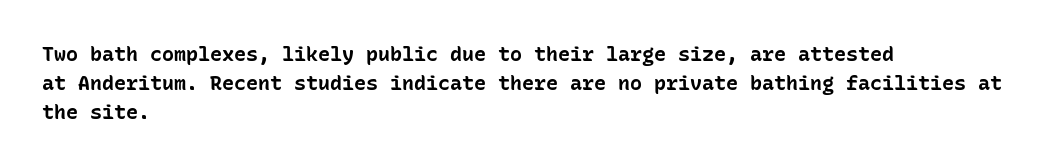
Q: Is the text bold? A: Yes.
Q: Is the text italic (slanted)? A: No, it is upright.
Q: Is the text underlined? A: No.
Q: How is the paragraph aligned? A: Left-aligned.
Q: Is the spacing between letters normal or unusually wide? A: Normal.
Q: Is the spacing between lines tight, normal or loose? A: Normal.
